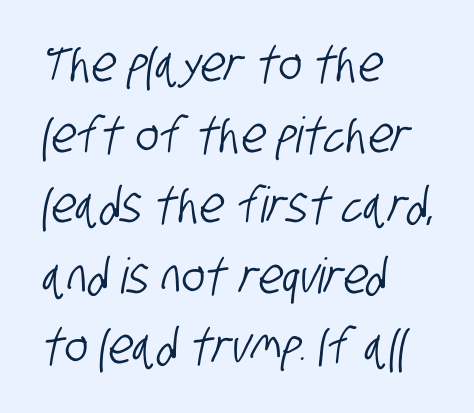
Q: Is the typeface a serif or a sans-serif typeface? A: Sans-serif.
Q: Is the text underlined? A: No.
Q: How is the paragraph aligned? A: Left-aligned.
Q: Is the spacing between letters normal or unusually wide? A: Normal.
Q: Is the spacing between lines tight, normal or loose? A: Normal.
Q: Width (condensed, normal, or wide)? A: Condensed.
Q: Stroke contrast? A: Low.
Q: x-height? A: Large.
Q: Monospaced? A: No.
